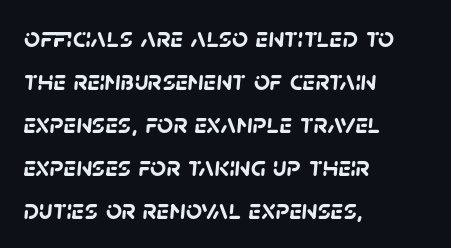
{"serif": "no", "bold": "yes", "weight": "semibold", "width": "normal", "stroke_contrast": "low", "x_height": "large", "monospaced": "no", "underline": "no", "align": "left", "line_spacing": "normal", "line_spacing_ratio": 1.54, "letter_spacing": "normal", "letter_spacing_em": 0.0, "glyph_px": 28}
